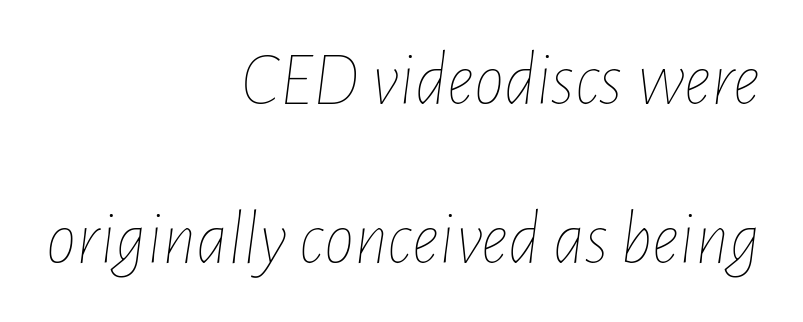
The image shows 76 px thin, condensed type, italic (leaning right); set right-aligned, loose line spacing (2.09x), normal letter spacing, not underlined; low stroke contrast and a medium x-height.
